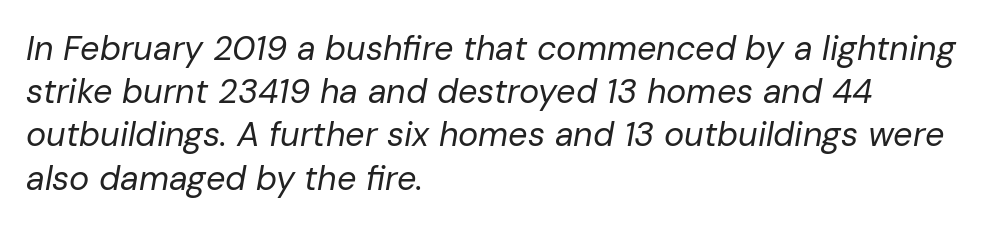
If you drew a ruler down the left edge, every line would touch it. Quick note: underline off. Looking at the ascenders, they clearly lean. Each stroke keeps to a modest, everyday thickness or less. Rows of type keep a routine distance in the vertical direction.
